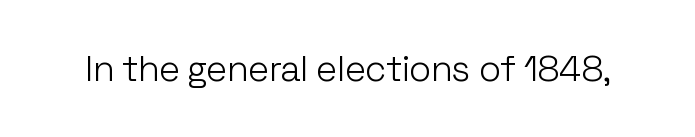
{"serif": "no", "italic": "no", "bold": "no", "weight": "light", "width": "normal", "stroke_contrast": "low", "x_height": "medium", "monospaced": "no", "underline": "no", "letter_spacing": "normal", "letter_spacing_em": 0.0, "glyph_px": 36}
